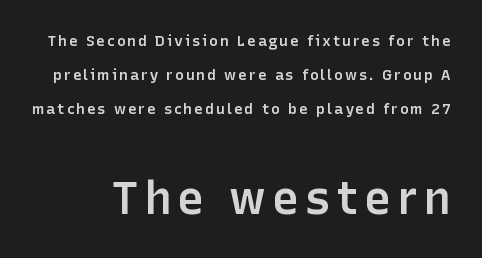
The image shows 46 px semibold sans-serif type, upright; set loose line spacing (2.28x), not underlined; the second (bottom) block is 3.07x larger; low stroke contrast and a medium x-height.
